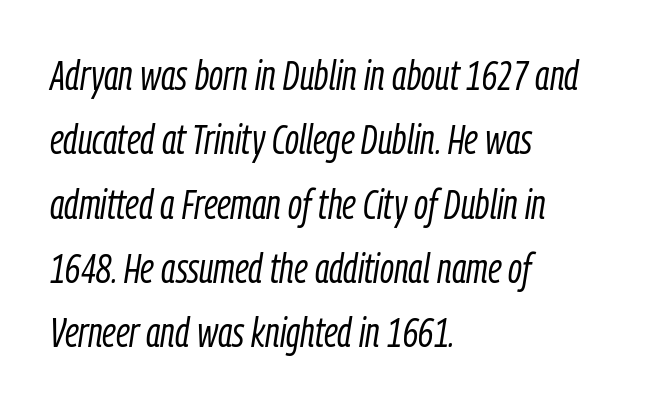
Letters have the restrained weight of plain body copy at most. Italic: yes, the glyphs are oblique. These lines keep a tight, regular rhythm from letter to letter. Each row of text sits above clean, open space.
